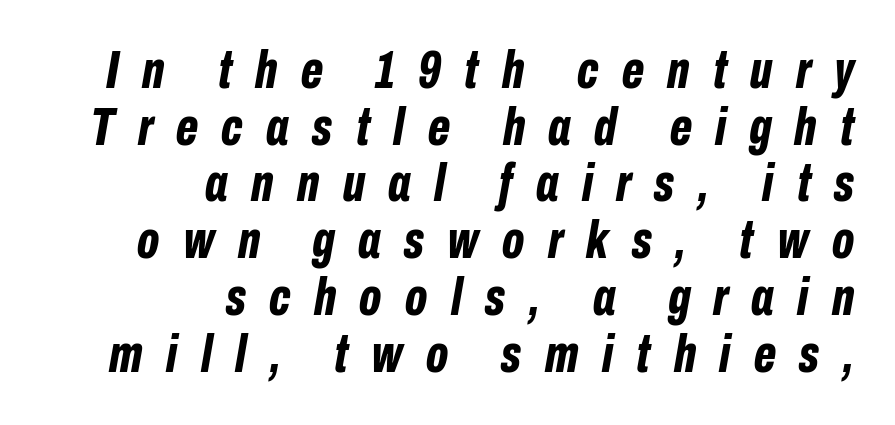
{"italic": "yes", "lean": "right", "slant_degrees": 10, "bold": "yes", "weight": "bold", "width": "condensed", "stroke_contrast": "low", "x_height": "medium", "monospaced": "no", "underline": "no", "align": "right", "line_spacing": "tight", "line_spacing_ratio": 1.07, "letter_spacing": "wide", "letter_spacing_em": 0.44, "glyph_px": 53}
